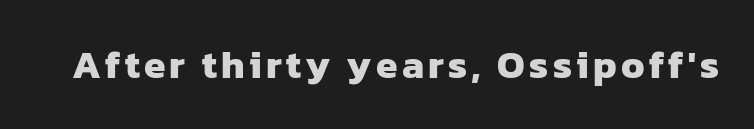
This sample uses a sans-serif face. Underlining? Definitely not there. The letters advance in unequal steps, a hallmark of proportional type. This is heavy type, rendered in bold.
